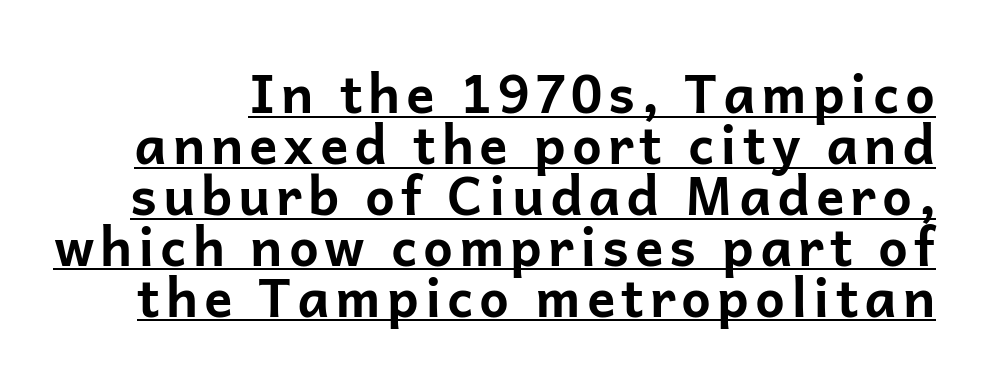
Each letter keeps its own natural width here, so spacing adapts to shape. Every stem runs plumb, perpendicular to the baseline. The letters carry no serifs — their stems end cleanly without finishing strokes. Each glyph is drawn with heavy, bold strokes.
